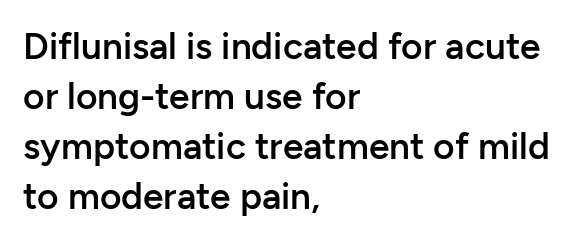
Horizontal alignment here is leftward, the default for most running prose. These lines are rendered in a variable-pitch font. Unlike a traditional serif, this face leaves its strokes unadorned. Underline: absent. Is there any slant? The stems are plumb. Baseline-to-baseline distance is the conventional proportion of letter height.
